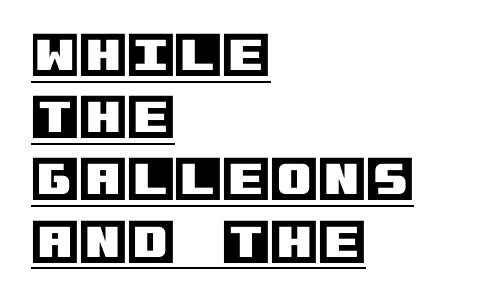
Q: Is the text italic (slanted)? A: No, it is upright.
Q: Is the text underlined? A: Yes.
Q: How is the paragraph aligned? A: Left-aligned.
Q: Is the spacing between letters normal or unusually wide? A: Normal.
Q: Is the spacing between lines tight, normal or loose? A: Normal.
Q: Width (condensed, normal, or wide)? A: Normal.
Q: x-height? A: Large.
